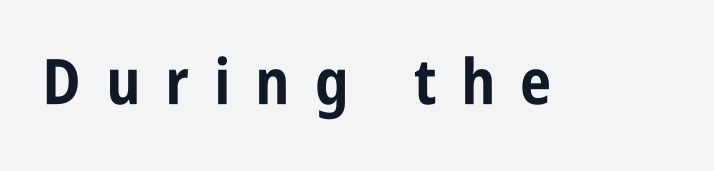
Q: Is the text bold? A: Yes.
Q: Is the text italic (slanted)? A: No, it is upright.
Q: Is the typeface a serif or a sans-serif typeface? A: Sans-serif.
Q: Is the text underlined? A: No.
Q: Is the spacing between letters normal or unusually wide? A: Unusually wide.
Q: Width (condensed, normal, or wide)? A: Condensed.
Q: Stroke contrast? A: Low.
Q: x-height? A: Large.
Q: Monospaced? A: No.
